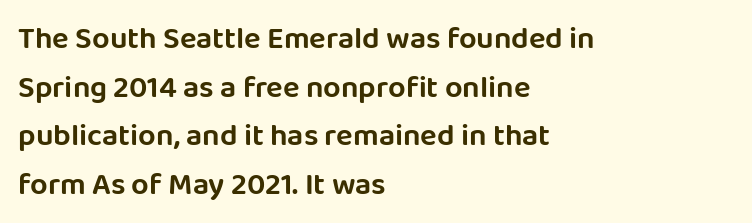
{"serif": "no", "italic": "no", "width": "normal", "stroke_contrast": "low", "x_height": "large", "monospaced": "no", "underline": "no", "align": "left", "line_spacing": "normal", "line_spacing_ratio": 1.57, "letter_spacing": "normal", "letter_spacing_em": 0.0, "glyph_px": 31}
